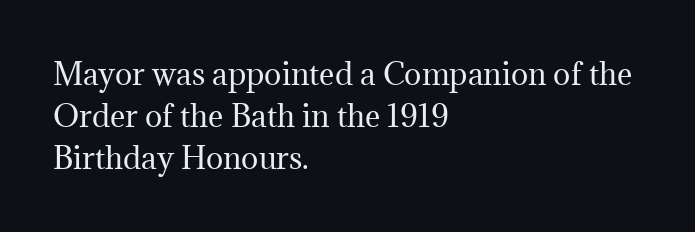
{"serif": "yes", "italic": "no", "bold": "no", "weight": "regular", "width": "normal", "stroke_contrast": "medium", "x_height": "medium", "monospaced": "no", "underline": "no", "align": "left", "line_spacing": "normal", "line_spacing_ratio": 1.45, "letter_spacing": "normal", "letter_spacing_em": 0.0, "glyph_px": 29}
